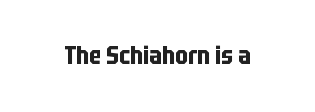
Q: Is the text bold? A: Yes.
Q: Is the text italic (slanted)? A: No, it is upright.
Q: Is the text underlined? A: No.
Q: Is the spacing between letters normal or unusually wide? A: Normal.
